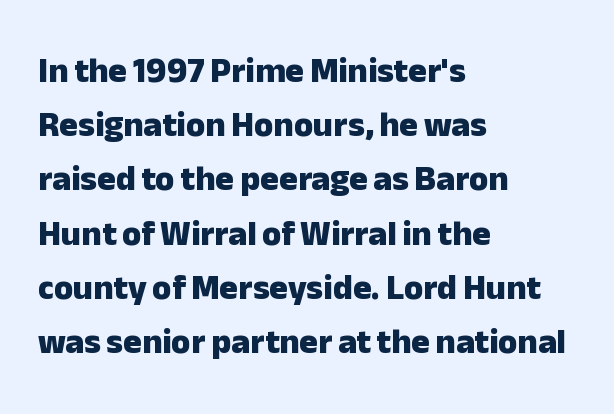
Short note: letters normally spaced. Every stem runs plumb, perpendicular to the baseline. This sample has the flowing, uneven cadence of proportional lettering. The font is running at its bold setting. Unlike a traditional serif, this face leaves its strokes unadorned.
